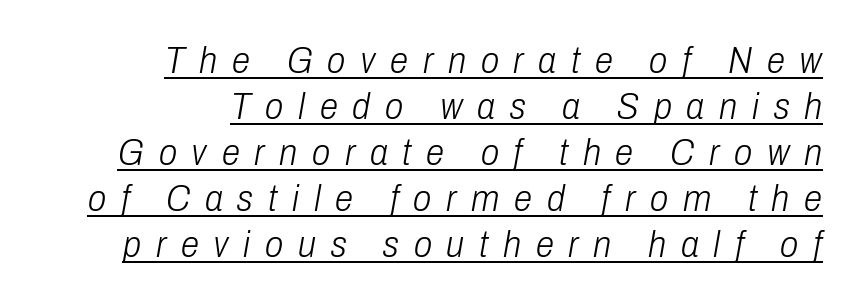
Each line of the rendering has a horizontal stroke beneath the glyphs. Glyph-to-glyph distance is far greater than everyday printed text. The whole block is typeset with a tilt. The weight tops out at a normal text grade. This sample has the flowing, uneven cadence of proportional lettering. Horizontally, the lines are justified to the trailing edge only.
